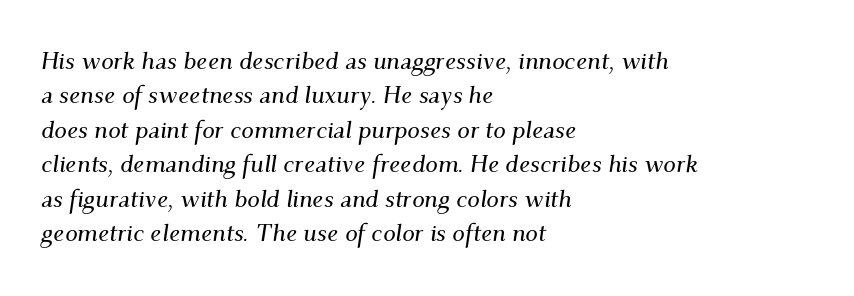
The face used here is rendered with its standard letterfit. The passage shown stacks its lines at a standard gap. Yep, that's italic — everything's leaning. The typesetter chose a ragged-right arrangement here. Descender tails drop into unmarked territory.
